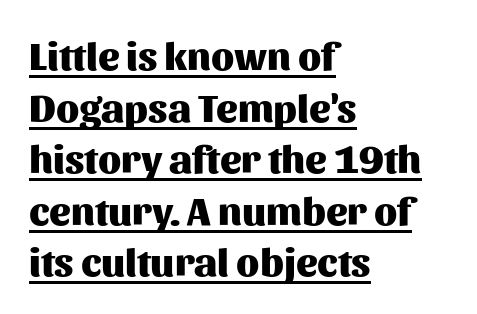
If you drew a ruler down the left edge, every line would touch it. Notice how thick the strokes are: this is what a full bold looks like. Check where the strokes stop: nothing finishes them off — pure sans. It's the straight-up-and-down kind of type. Between one letter and the next there's only the usual sliver of space.
